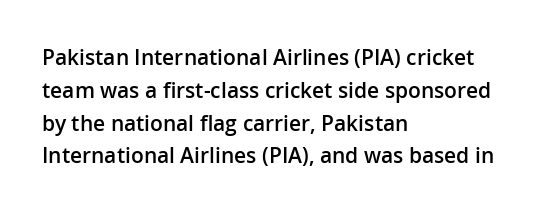
Q: Is the text bold? A: Semi-bold.
Q: Is the text italic (slanted)? A: No, it is upright.
Q: Is the text underlined? A: No.
Q: How is the paragraph aligned? A: Left-aligned.
Q: Is the spacing between letters normal or unusually wide? A: Normal.
Q: Is the spacing between lines tight, normal or loose? A: Normal.
